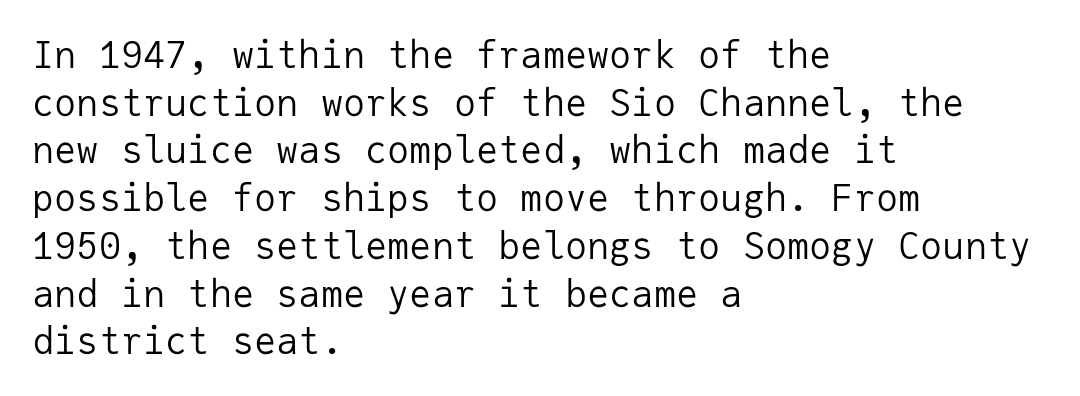
The image shows 37 px regular-weight sans-serif type, upright, monospaced; set left-aligned, normal line spacing (1.29x), normal letter spacing, not underlined; low stroke contrast and a medium x-height.
